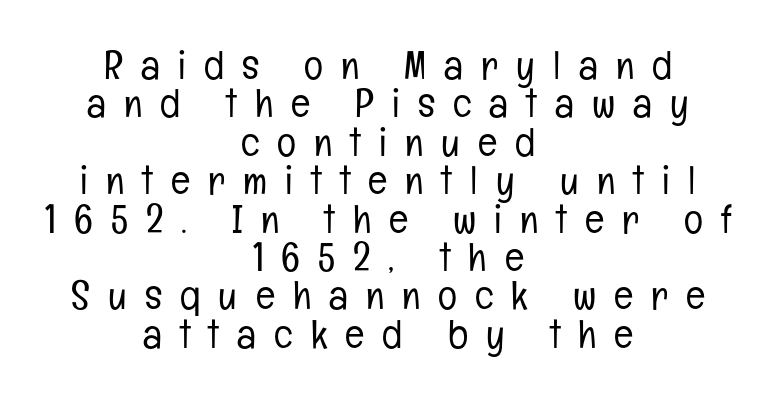
Q: Is the text bold? A: No.
Q: Is the text italic (slanted)? A: No, it is upright.
Q: Is the typeface a serif or a sans-serif typeface? A: Sans-serif.
Q: Is the text underlined? A: No.
Q: How is the paragraph aligned? A: Centered.
Q: Is the spacing between letters normal or unusually wide? A: Unusually wide.
Q: Is the spacing between lines tight, normal or loose? A: Tight.
Q: Width (condensed, normal, or wide)? A: Condensed.
Q: Stroke contrast? A: Low.
Q: x-height? A: Medium.
Q: Monospaced? A: No.
